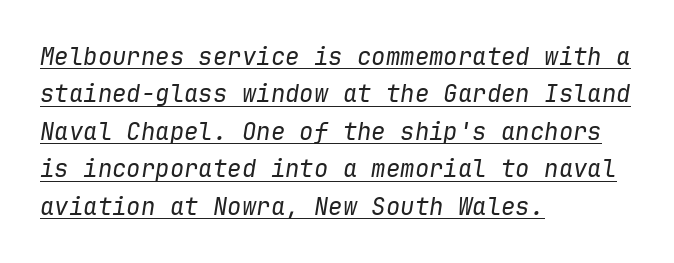
The image shows 24 px text type, italic (leaning right); set left-aligned, normal line spacing (1.56x), normal letter spacing, underlined.
